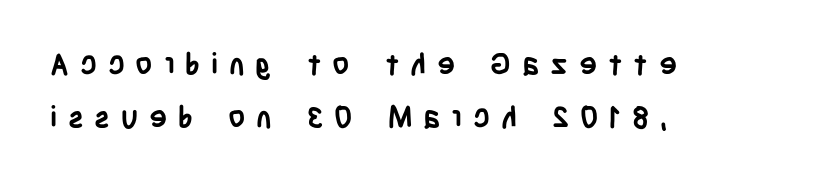
The image shows 30 px semibold, condensed sans-serif type, upright; set left-aligned, line spacing 1.78x, unusually wide letter spacing (+0.36 em), not underlined; low stroke contrast and a large x-height.
